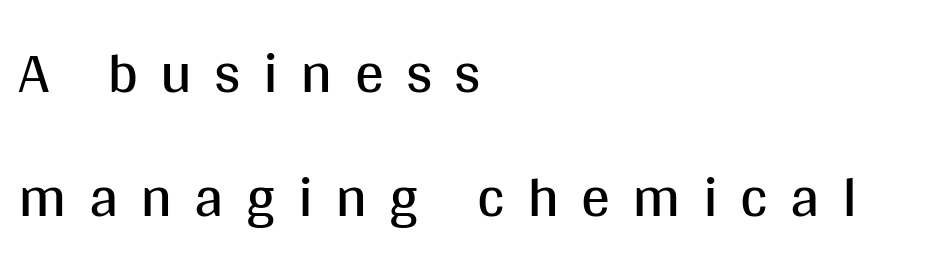
Serifs: no, the terminals of the letterforms are clean. The face looks like a standard text weight, possibly lighter. Check under the words: just untouched page. The face used here is proportionally spaced, like ordinary book or web type. Inter-character spacing is expanded well beyond the font's built-in metrics.
